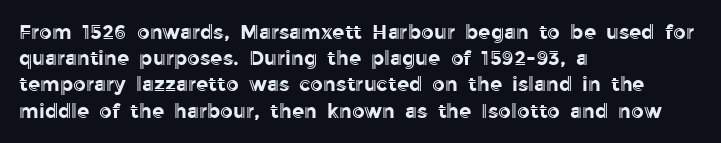
Q: Is the text italic (slanted)? A: No, it is upright.
Q: Is the text underlined? A: No.
Q: How is the paragraph aligned? A: Left-aligned.
Q: Is the spacing between letters normal or unusually wide? A: Normal.
Q: Is the spacing between lines tight, normal or loose? A: Normal.
